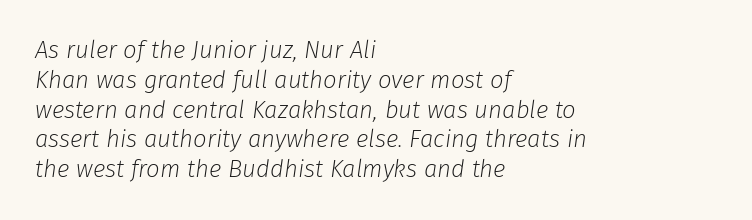
Type without underlining. Summary of weight: not heavy and not bold. These lines were composed using italics. What stands out about the letter spacing? Nothing — it is the standard amount.
